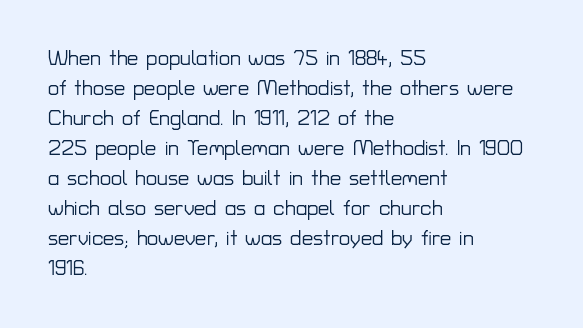
{"italic": "no", "underline": "no", "align": "left", "line_spacing": "normal", "line_spacing_ratio": 1.5, "letter_spacing": "normal", "letter_spacing_em": 0.0, "glyph_px": 20}
